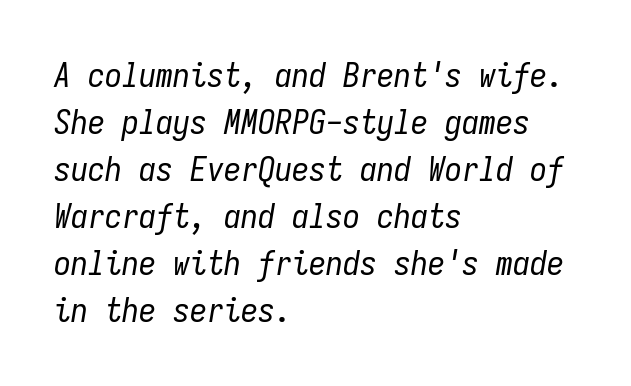
{"italic": "yes", "lean": "right", "slant_degrees": 9, "bold": "no", "weight": "regular", "width": "condensed", "stroke_contrast": "low", "x_height": "medium", "monospaced": "yes", "underline": "no", "align": "left", "line_spacing": "normal", "line_spacing_ratio": 1.38, "letter_spacing": "normal", "letter_spacing_em": 0.0, "glyph_px": 34}
